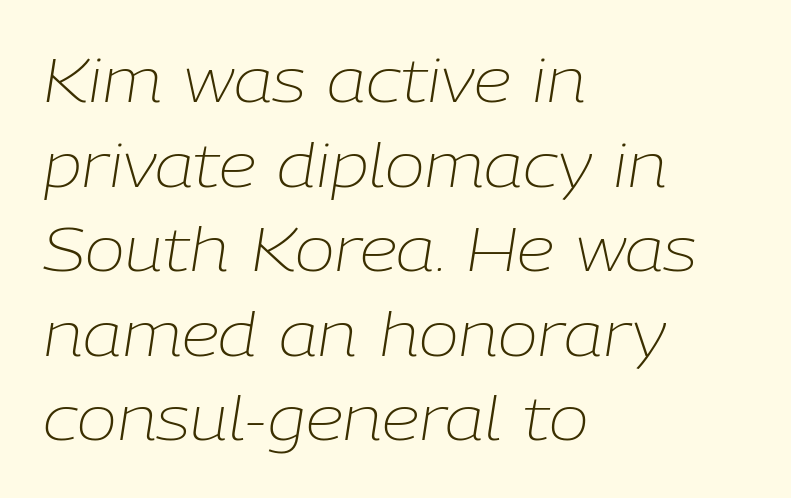
The passage shown is not underscored anywhere. Reading down the block, your eye returns to a fixed left position each line. Do the characters align in a grid? No, the font is proportional. The weight would be labelled regular, book, light, or lighter still.
